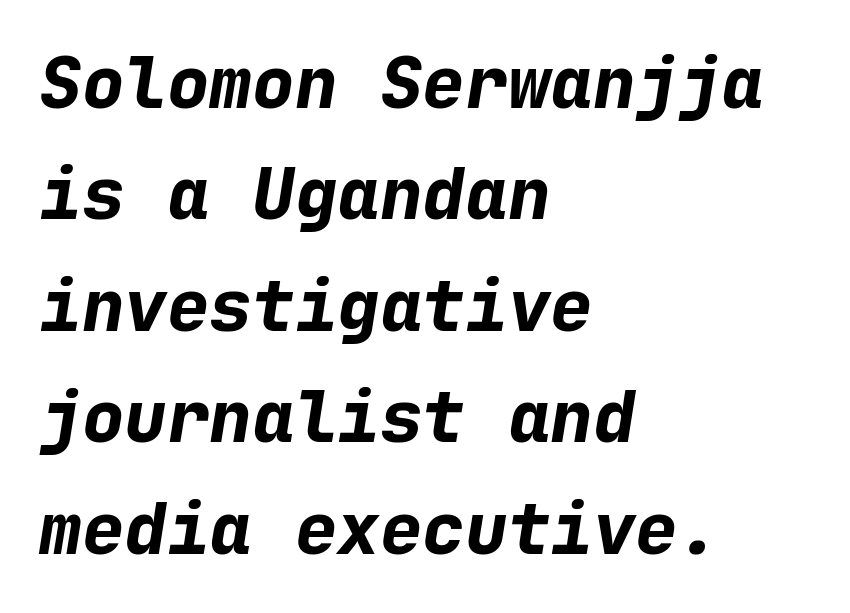
{"italic": "yes", "lean": "right", "slant_degrees": 9, "bold": "yes", "weight": "bold", "width": "normal", "stroke_contrast": "low", "x_height": "medium", "monospaced": "yes", "underline": "no", "align": "left", "line_spacing": "normal", "line_spacing_ratio": 1.57, "letter_spacing": "normal", "letter_spacing_em": 0.0, "glyph_px": 71}
